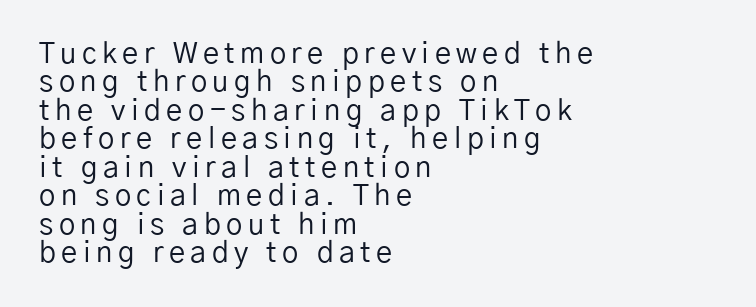
The face used here is a sans, in the tradition of grotesques and geometrics. The words here are not underlined. Varying glyph widths throughout — classic text-font behaviour. Regarding leading, the lines here are crowded together. Leftover space on each line is placed entirely after the last word.
